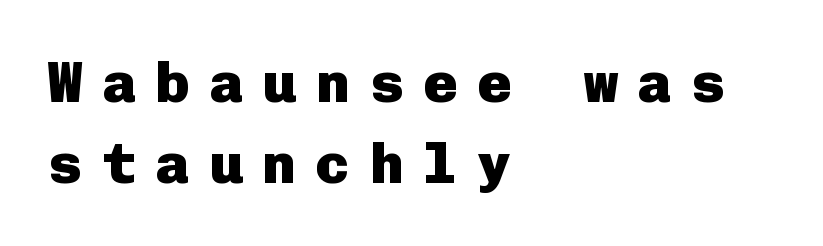
Q: Is the text bold? A: Yes.
Q: Is the text italic (slanted)? A: No, it is upright.
Q: Is the typeface a serif or a sans-serif typeface? A: Sans-serif.
Q: Is the text underlined? A: No.
Q: How is the paragraph aligned? A: Left-aligned.
Q: Is the spacing between letters normal or unusually wide? A: Unusually wide.
Q: Is the spacing between lines tight, normal or loose? A: Normal.
Q: Width (condensed, normal, or wide)? A: Normal.
Q: Stroke contrast? A: Low.
Q: x-height? A: Medium.
